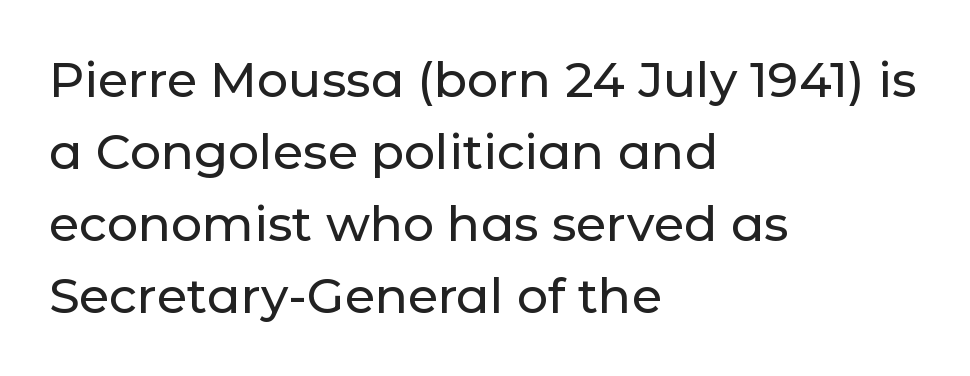
Q: Is the text italic (slanted)? A: No, it is upright.
Q: Is the typeface a serif or a sans-serif typeface? A: Sans-serif.
Q: Is the text underlined? A: No.
Q: How is the paragraph aligned? A: Left-aligned.
Q: Is the spacing between letters normal or unusually wide? A: Normal.
Q: Is the spacing between lines tight, normal or loose? A: Normal.
Q: Width (condensed, normal, or wide)? A: Normal.
Q: Stroke contrast? A: Low.
Q: x-height? A: Medium.
Q: Monospaced? A: No.
